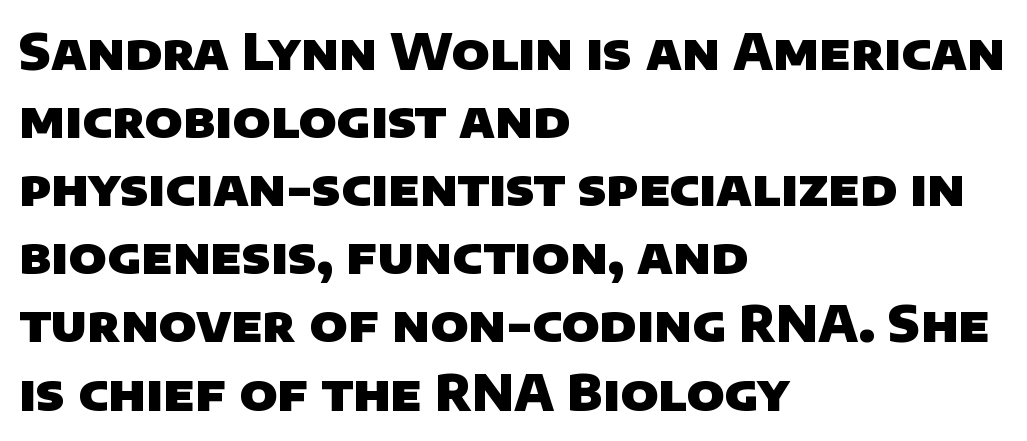
Note the varied advance widths — an 'i' is clearly narrower than an 'm'. Every letter is thick-stroked: bold, no question. The gap between lines stays unmarked. The paragraph shown leans on its left margin. Reading down the column, the eye jumps a familiar distance to each next line. The glyphs in this specimen are sans serif.
